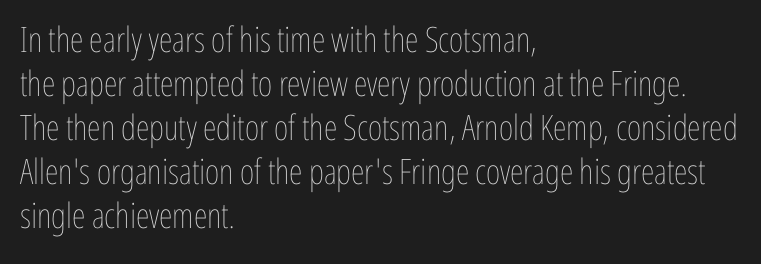
Characters follow at the spacing the type designer built in. Short and long lines alike share a common starting point at left. These lines were composed using upright roman letters. Unmarked baselines from the first word to the last. Regarding leading, the lines here are spaced in the standard way.
